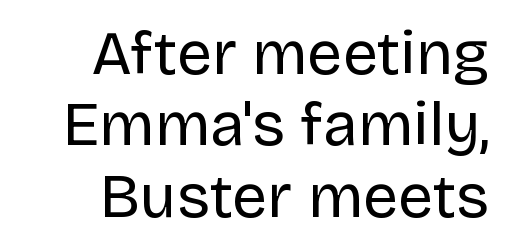
Q: Is the text bold? A: No.
Q: Is the text italic (slanted)? A: No, it is upright.
Q: Is the typeface a serif or a sans-serif typeface? A: Sans-serif.
Q: Is the text underlined? A: No.
Q: How is the paragraph aligned? A: Right-aligned.
Q: Is the spacing between letters normal or unusually wide? A: Normal.
Q: Is the spacing between lines tight, normal or loose? A: Tight.
Q: Width (condensed, normal, or wide)? A: Normal.
Q: Stroke contrast? A: Low.
Q: x-height? A: Large.
Q: Monospaced? A: No.
